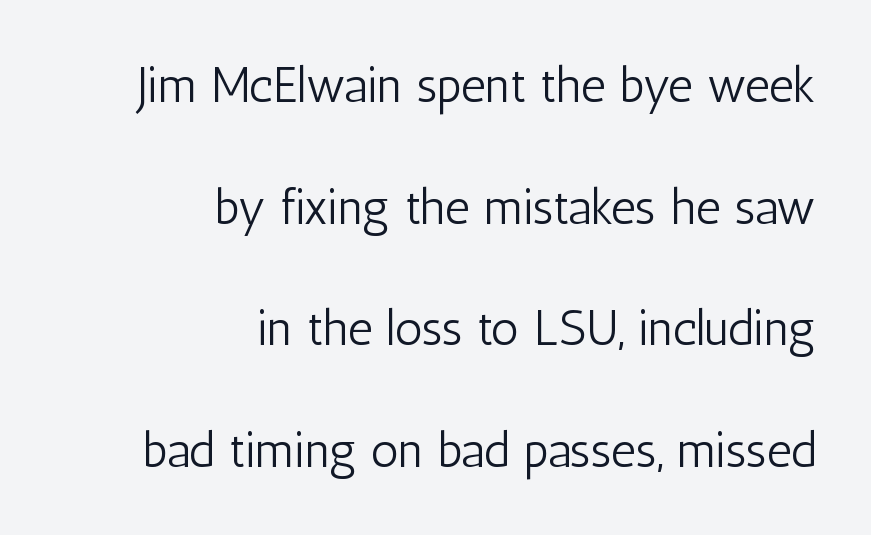
The image shows 49 px light, condensed sans-serif type, upright; set right-aligned, loose line spacing (2.48x), normal letter spacing, not underlined; low stroke contrast and a medium x-height.
